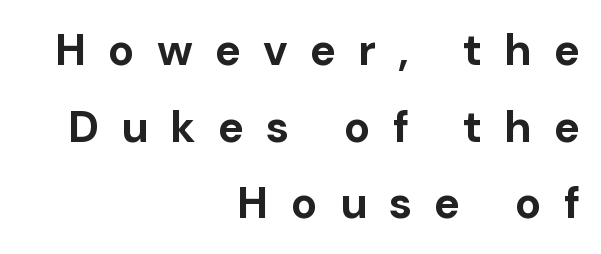
{"serif": "no", "italic": "no", "bold": "yes", "weight": "bold", "width": "normal", "stroke_contrast": "low", "x_height": "medium", "monospaced": "no", "underline": "no", "align": "right", "line_spacing_ratio": 1.74, "letter_spacing": "wide", "letter_spacing_em": 0.5, "glyph_px": 44}
